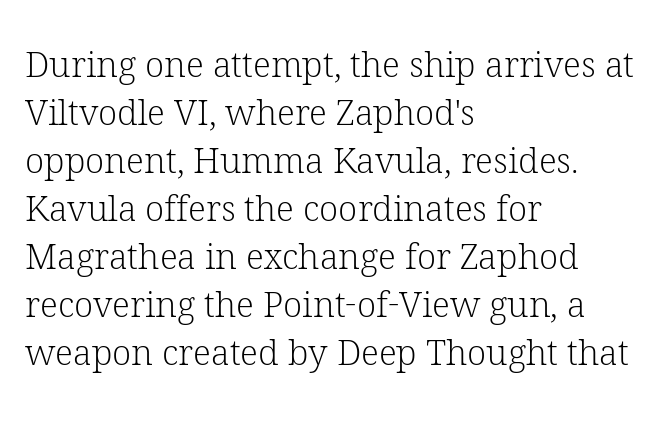
Q: Is the text bold? A: No.
Q: Is the text italic (slanted)? A: No, it is upright.
Q: Is the typeface a serif or a sans-serif typeface? A: Serif.
Q: Is the text underlined? A: No.
Q: How is the paragraph aligned? A: Left-aligned.
Q: Is the spacing between letters normal or unusually wide? A: Normal.
Q: Is the spacing between lines tight, normal or loose? A: Normal.
Q: Width (condensed, normal, or wide)? A: Normal.
Q: Stroke contrast? A: Low.
Q: x-height? A: Medium.
Q: Monospaced? A: No.
